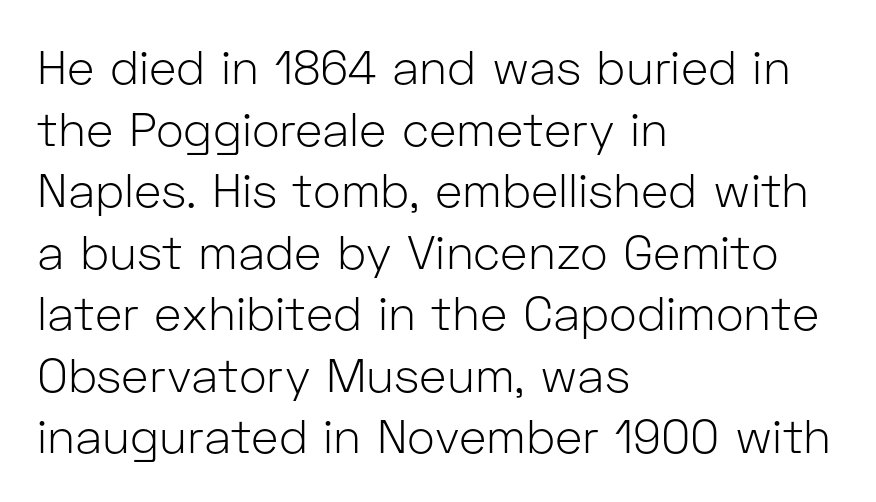
Inter-character spacing is left at the font's built-in metrics. Typographically, this falls in the sans-serif category. Tall strokes in this sample are plumb rather than angled. The rendering anchors every line to the left-hand side. Proportional: the letters do not fall into vertical columns. Weight: not bold — regular or lighter.
